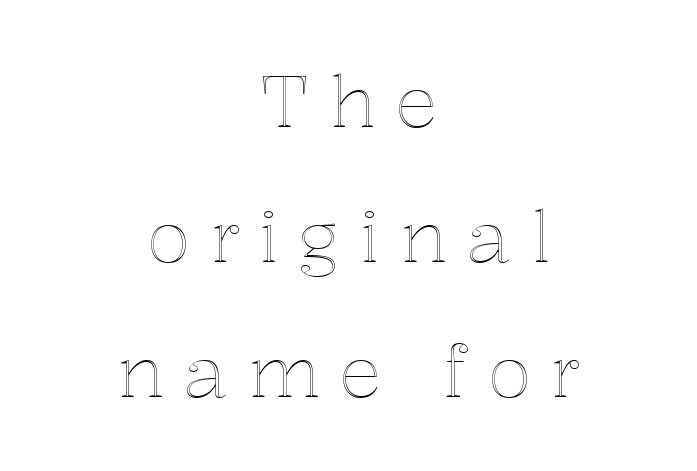
{"italic": "no", "width": "normal", "x_height": "medium", "monospaced": "no", "underline": "no", "align": "center", "line_spacing": "loose", "line_spacing_ratio": 1.9, "letter_spacing": "wide", "letter_spacing_em": 0.28, "glyph_px": 71}
